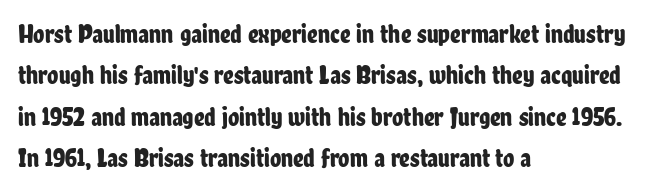
{"italic": "no", "underline": "no", "align": "left", "line_spacing": "normal", "line_spacing_ratio": 1.59, "letter_spacing": "normal", "letter_spacing_em": 0.0, "glyph_px": 26}
